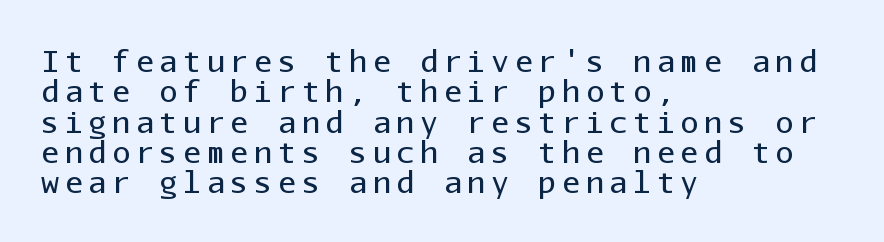
The image shows 30 px regular-weight sans-serif type, upright, monospaced; set left-aligned, tight line spacing (1.01x), not underlined; low stroke contrast and a medium x-height.
